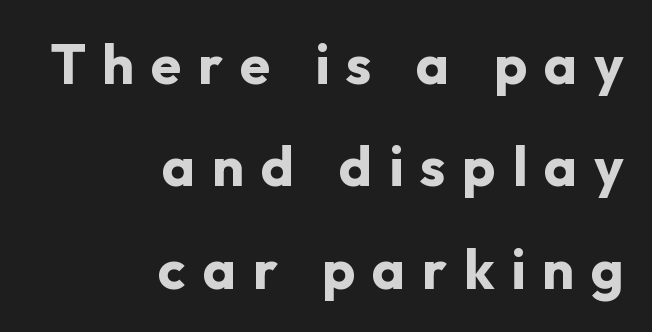
{"serif": "no", "italic": "no", "bold": "yes", "weight": "bold", "width": "normal", "stroke_contrast": "low", "x_height": "medium", "monospaced": "no", "underline": "no", "align": "right", "line_spacing_ratio": 1.83, "letter_spacing": "wide", "letter_spacing_em": 0.3, "glyph_px": 56}
